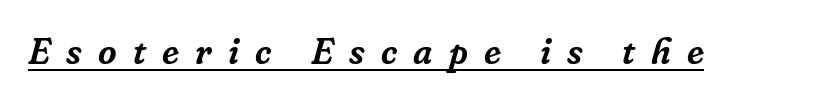
Q: Is the text italic (slanted)? A: Yes, it leans right by about 16 degrees.
Q: Is the typeface a serif or a sans-serif typeface? A: Serif.
Q: Is the text underlined? A: Yes.
Q: Is the spacing between letters normal or unusually wide? A: Unusually wide.
Q: Width (condensed, normal, or wide)? A: Normal.
Q: Stroke contrast? A: Low.
Q: x-height? A: Medium.
Q: Monospaced? A: No.
